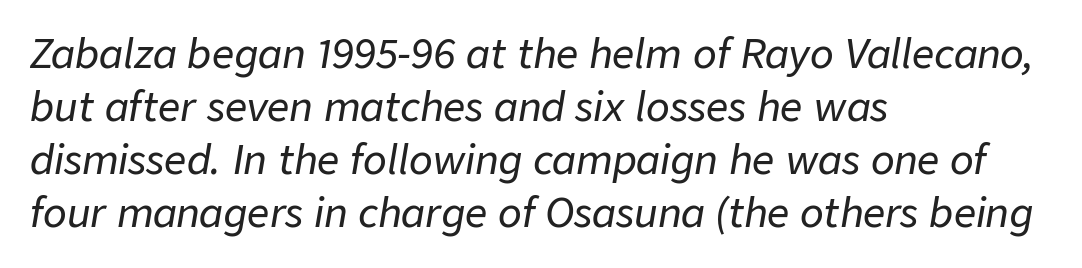
Q: Is the text italic (slanted)? A: Yes, it leans right by about 9 degrees.
Q: Is the text underlined? A: No.
Q: How is the paragraph aligned? A: Left-aligned.
Q: Is the spacing between letters normal or unusually wide? A: Normal.
Q: Is the spacing between lines tight, normal or loose? A: Normal.
Q: Width (condensed, normal, or wide)? A: Normal.
Q: Stroke contrast? A: Low.
Q: x-height? A: Medium.
Q: Monospaced? A: No.
